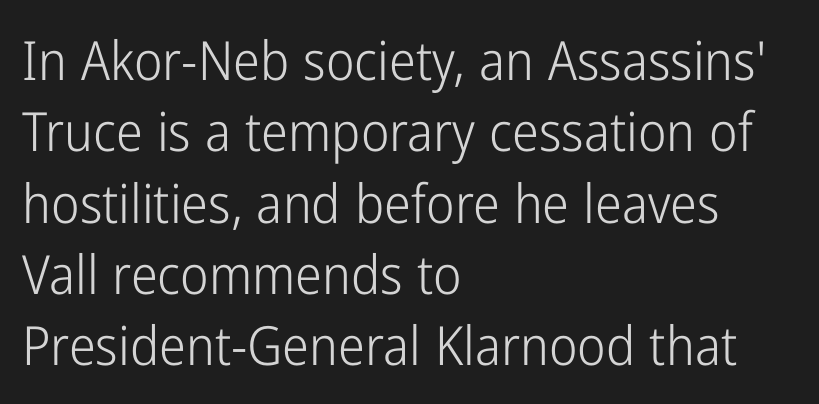
Every row of glyphs begins at an identical x-position on the left. Quick note: not italic, upright. The letters sit at their default tracking, neither squeezed nor spread. What kind of face is this? One without serifs — a sans.
